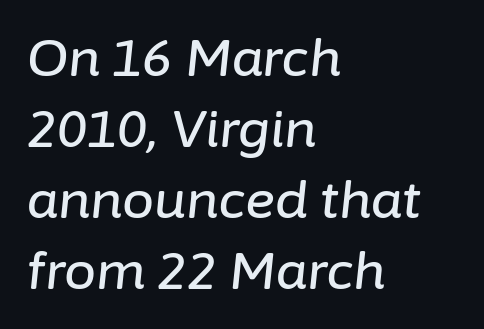
The image shows 51 px text type, italic (leaning right); set left-aligned, normal line spacing (1.39x), normal letter spacing, not underlined; low stroke contrast and a medium x-height.
